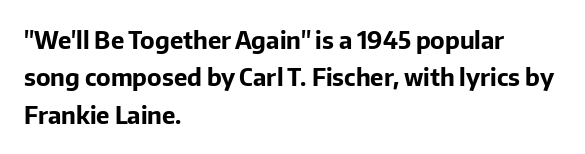
{"italic": "no", "bold": "yes", "underline": "no", "align": "left", "line_spacing": "normal", "line_spacing_ratio": 1.56, "letter_spacing": "normal", "letter_spacing_em": 0.0, "glyph_px": 24}
